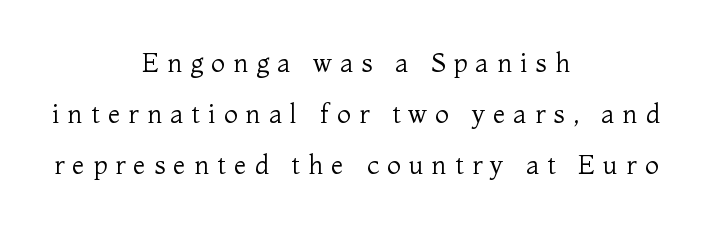
The image shows 26 px text type, upright; set centered, loose line spacing (1.96x), unusually wide letter spacing (+0.31 em), not underlined.
